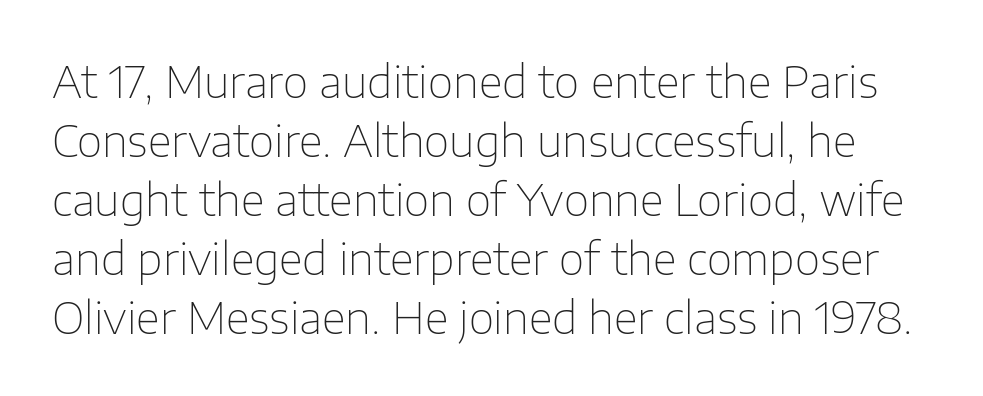
{"serif": "no", "italic": "no", "bold": "no", "weight": "thin", "width": "normal", "stroke_contrast": "low", "x_height": "medium", "monospaced": "no", "underline": "no", "line_spacing": "normal", "line_spacing_ratio": 1.34, "letter_spacing": "normal", "letter_spacing_em": 0.0, "glyph_px": 44}
